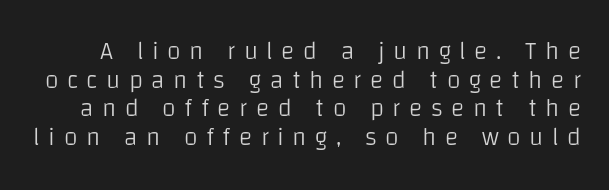
The image shows 25 px text type, upright; set tight line spacing (1.15x), unusually wide letter spacing (+0.34 em), not underlined.
